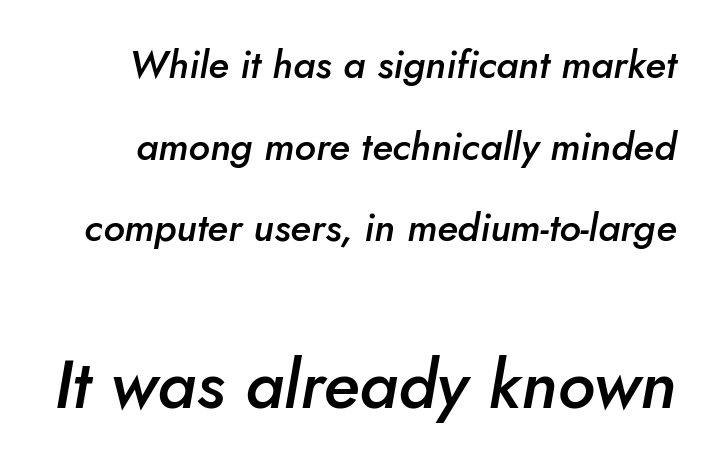
{"italic": "yes", "lean": "right", "slant_degrees": 5, "bold": "semi", "weight": "semibold", "width": "normal", "stroke_contrast": "low", "x_height": "small", "monospaced": "no", "underline": "no", "line_spacing": "loose", "line_spacing_ratio": 2.09, "letter_spacing": "normal", "letter_spacing_em": 0.0, "larger_block": "second", "size_ratio": 1.74, "glyph_px": 68}
